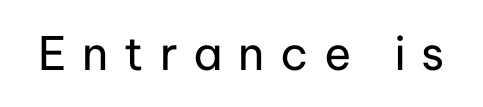
Q: Is the text bold? A: No.
Q: Is the text italic (slanted)? A: No, it is upright.
Q: Is the typeface a serif or a sans-serif typeface? A: Sans-serif.
Q: Is the text underlined? A: No.
Q: Is the spacing between letters normal or unusually wide? A: Unusually wide.
Q: Width (condensed, normal, or wide)? A: Normal.
Q: Stroke contrast? A: Low.
Q: x-height? A: Medium.
Q: Monospaced? A: No.
